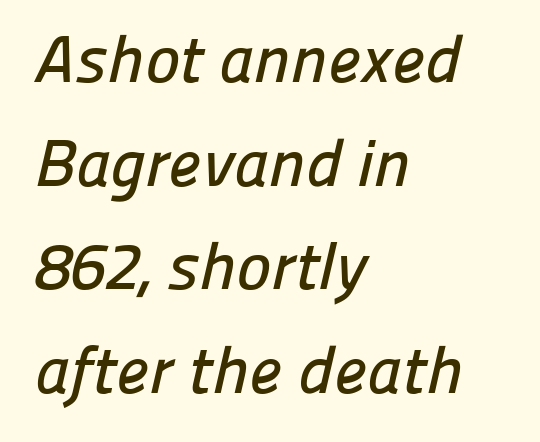
{"serif": "no", "width": "normal", "stroke_contrast": "low", "x_height": "medium", "monospaced": "no", "underline": "no", "align": "left", "line_spacing": "normal", "line_spacing_ratio": 1.57, "letter_spacing": "normal", "letter_spacing_em": 0.0, "glyph_px": 66}
